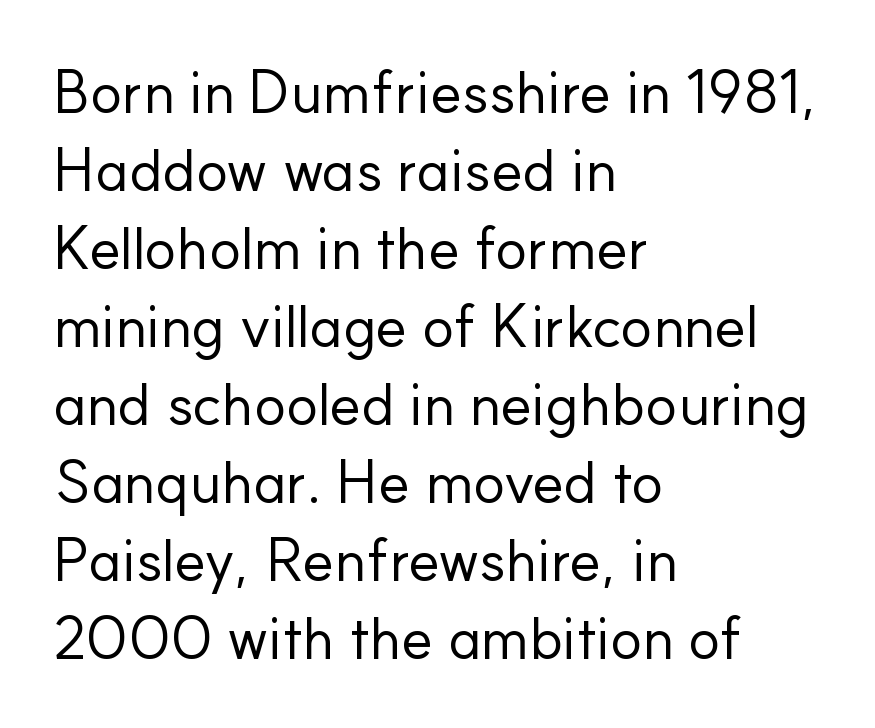
Is the type heavy? It reads as light-to-regular instead. Teacher's note: observe the even left margin — that is flush-left alignment. Does extra space separate the letters? No, they use regular spacing. This sample uses an upright cut, with every glyph sitting square on the baseline. I'd call this a sans setting — the letters go barefoot. The specimen omits any rule beneath the text block's lines.
